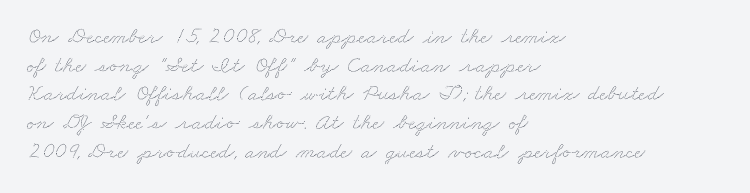
{"underline": "no", "align": "left", "line_spacing": "normal", "line_spacing_ratio": 1.25, "letter_spacing": "normal", "letter_spacing_em": 0.0, "glyph_px": 23}
